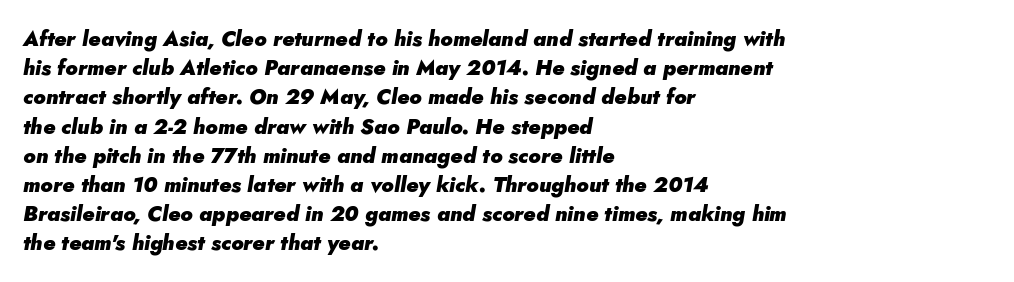
The image shows 21 px bold type, italic (leaning right); set left-aligned, normal line spacing (1.39x), normal letter spacing, not underlined.
